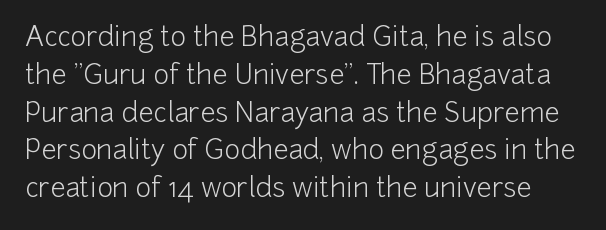
Nobody drew a line under any word here. Each stroke keeps to a modest, everyday thickness or less. The lettering holds an erect, upright posture throughout. Honestly, the row spacing looks completely unremarkable. Nothing unusual about the tracking: characters are spaced as the font intends.
